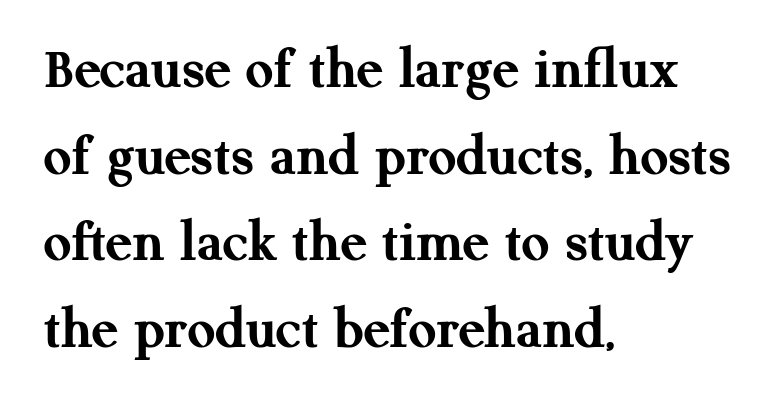
Whoever set this chose a conventional vertical rhythm. Letters rest on an invisible, unmarked baseline. Do the letters lean? They stand straight. Spacing verdict: proportional, widths tailored to each character. These lines are set flush left with a ragged right edge.
